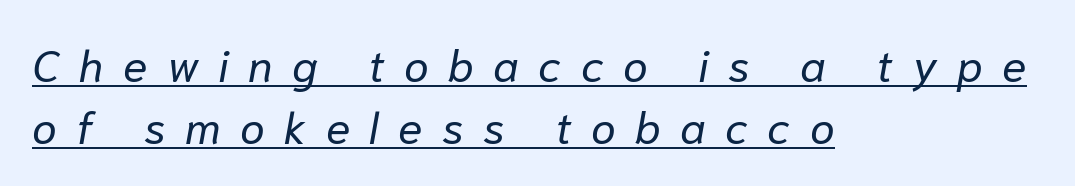
Q: Is the text bold? A: No.
Q: Is the text italic (slanted)? A: Yes, it leans right by about 10 degrees.
Q: Is the text underlined? A: Yes.
Q: How is the paragraph aligned? A: Left-aligned.
Q: Is the spacing between letters normal or unusually wide? A: Unusually wide.
Q: Is the spacing between lines tight, normal or loose? A: Normal.
Q: Width (condensed, normal, or wide)? A: Normal.
Q: Stroke contrast? A: Low.
Q: x-height? A: Medium.
Q: Monospaced? A: No.
